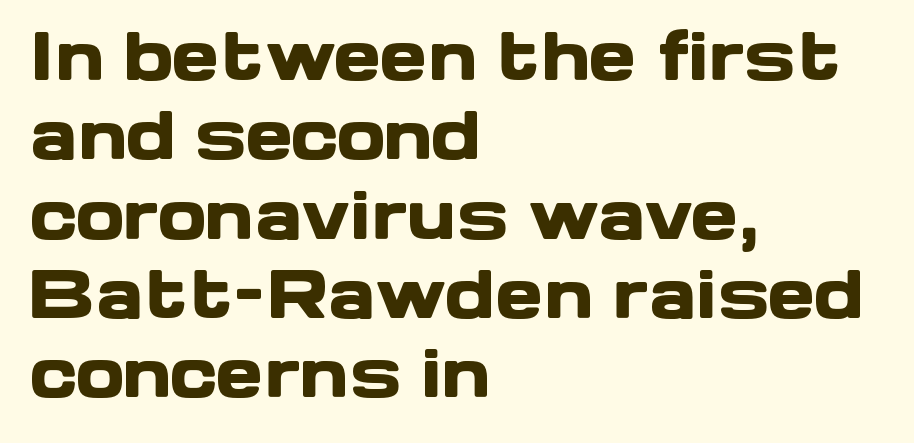
{"serif": "no", "italic": "no", "bold": "yes", "weight": "heavy", "width": "wide", "stroke_contrast": "low", "x_height": "medium", "monospaced": "no", "underline": "no", "align": "left", "line_spacing_ratio": 1.24, "letter_spacing": "normal", "letter_spacing_em": 0.0, "glyph_px": 64}
